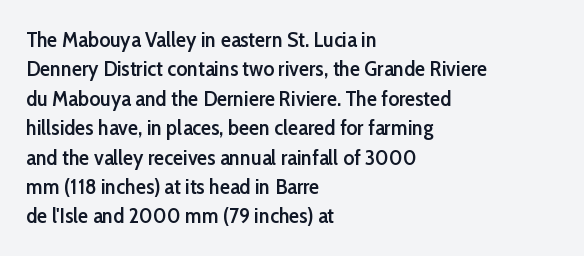
Q: Is the text bold? A: Semi-bold.
Q: Is the text italic (slanted)? A: No, it is upright.
Q: Is the text underlined? A: No.
Q: How is the paragraph aligned? A: Left-aligned.
Q: Is the spacing between letters normal or unusually wide? A: Normal.
Q: Is the spacing between lines tight, normal or loose? A: Normal.
